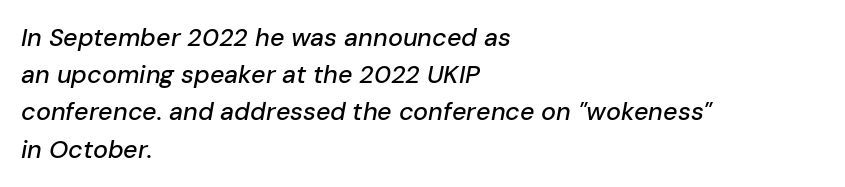
{"italic": "yes", "lean": "right", "slant_degrees": 10, "underline": "no", "align": "left", "line_spacing": "normal", "line_spacing_ratio": 1.49, "letter_spacing": "normal", "letter_spacing_em": 0.0, "glyph_px": 25}
